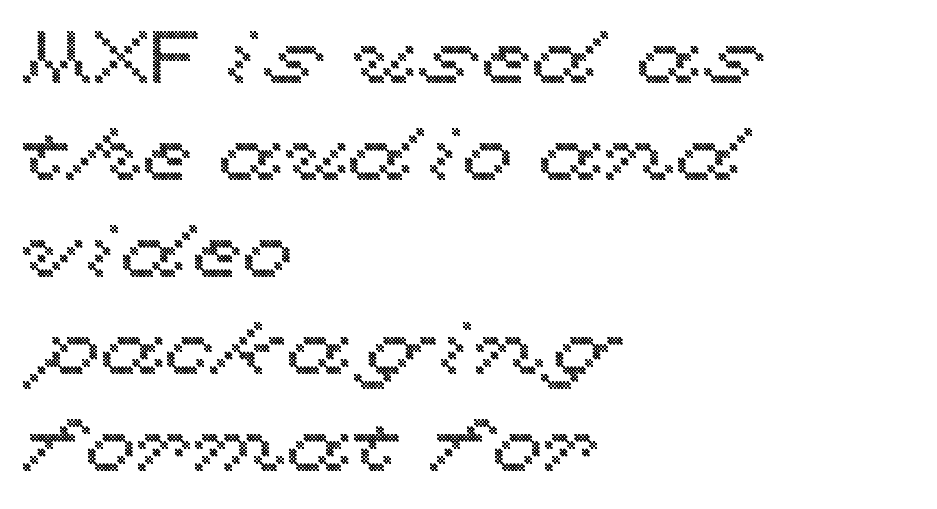
The rendering keeps characters at their native spacing. These lines are rendered in a variable-pitch font. Honestly, the row spacing looks completely unremarkable. Has an underline been added? It has not. Caption: multi-line text, flush left, ragged right.
